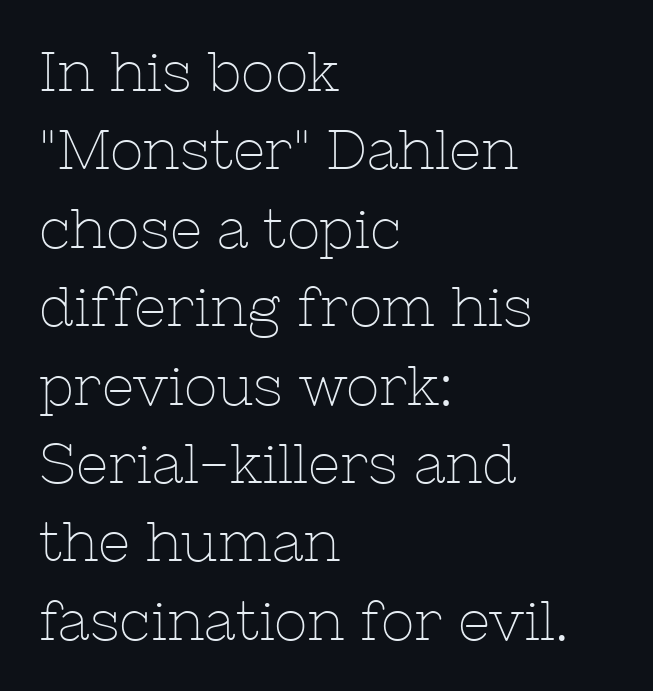
Q: Is the text bold? A: No.
Q: Is the text italic (slanted)? A: No, it is upright.
Q: Is the typeface a serif or a sans-serif typeface? A: Serif.
Q: Is the text underlined? A: No.
Q: How is the paragraph aligned? A: Left-aligned.
Q: Is the spacing between letters normal or unusually wide? A: Normal.
Q: Is the spacing between lines tight, normal or loose? A: Normal.
Q: Width (condensed, normal, or wide)? A: Normal.
Q: Stroke contrast? A: Low.
Q: x-height? A: Medium.
Q: Monospaced? A: No.
